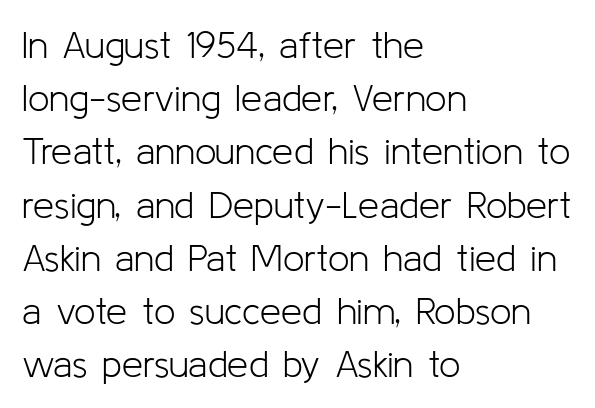
If you measured baseline to baseline, you'd find a middling distance. Is the block centered? No — it sits flush against the left margin. This rendering employs a face without finishing strokes, i.e., a sans-serif. The tracking reads as untouched default to a designer's eye. Has an underline been added? It has not. The rendering uses natural spacing where letterforms have individual widths.
